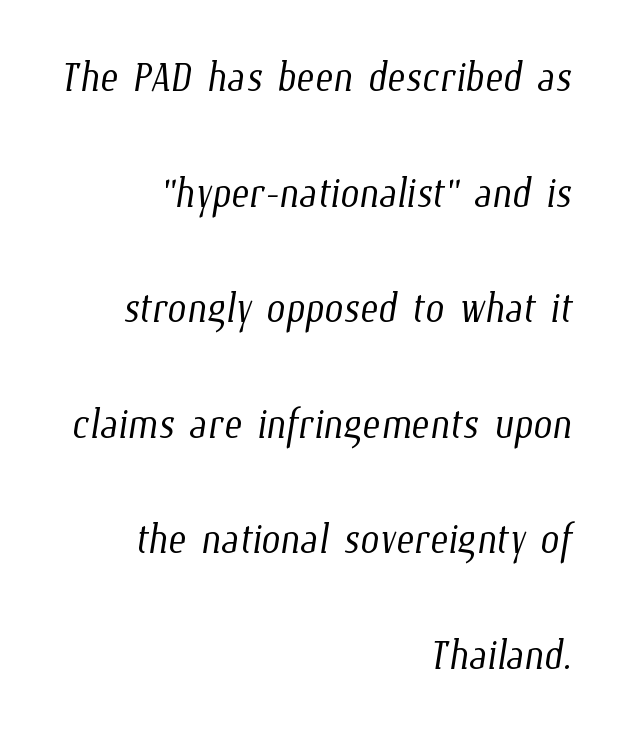
{"bold": "no", "weight": "light", "width": "condensed", "stroke_contrast": "low", "x_height": "medium", "monospaced": "no", "underline": "no", "align": "right", "line_spacing": "loose", "line_spacing_ratio": 2.14, "letter_spacing": "normal", "letter_spacing_em": 0.0, "glyph_px": 54}
